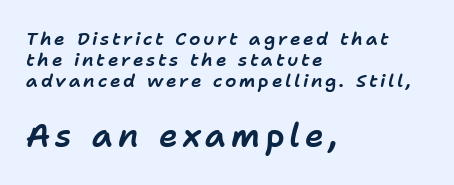
Q: Is the text italic (slanted)? A: Yes, it leans right by about 11 degrees.
Q: Is the text underlined? A: No.
Q: How is the paragraph aligned? A: Left-aligned.
Q: Which block of text is set in a larger size, the first (top) or the second (bottom)? A: The second (bottom) one.
Q: Width (condensed, normal, or wide)? A: Normal.
Q: Stroke contrast? A: Low.
Q: x-height? A: Medium.
Q: Monospaced? A: No.
